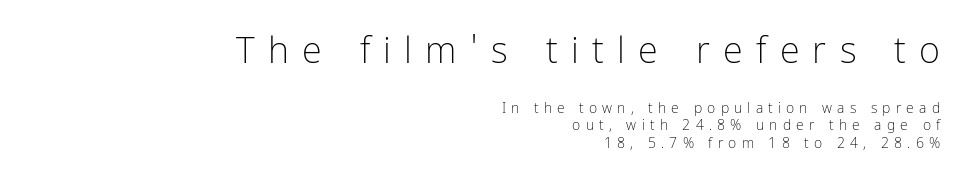
The image shows 36 px light, condensed sans-serif type, upright; set right-aligned, line spacing 1.23x, unusually wide letter spacing (+0.37 em), not underlined; the first (top) block is 2.57x larger; low stroke contrast and a medium x-height.
